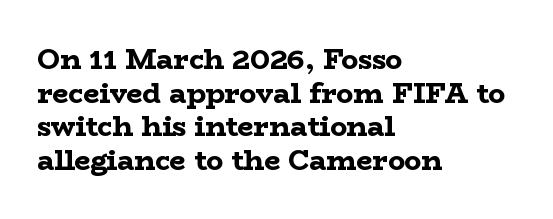
Unlike italic type, these characters show no tilt at all. Spacing verdict: proportional, widths tailored to each character. Each row of text sits above clean, open space. Look at the stroke-to-counter ratio: heavy, a bold.
